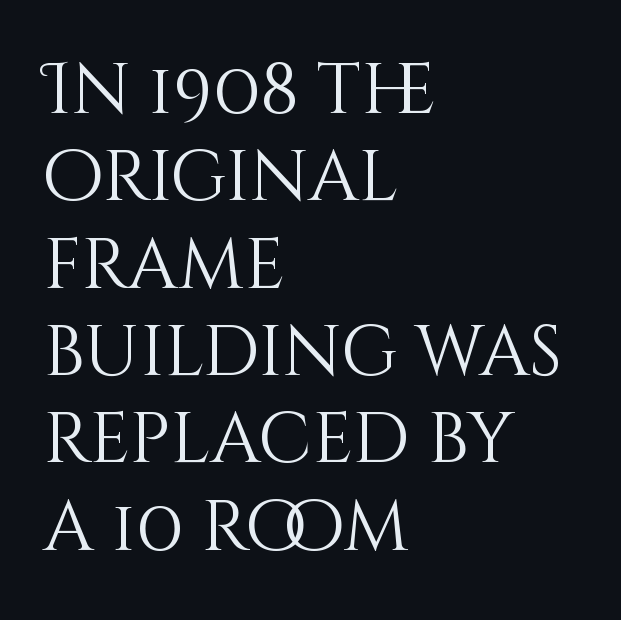
The rendering uses natural spacing where letterforms have individual widths. Caption: face not bold, strokes unweighted. Any mark beneath the type? The region is blank. The specimen reads as upright at a glance.
